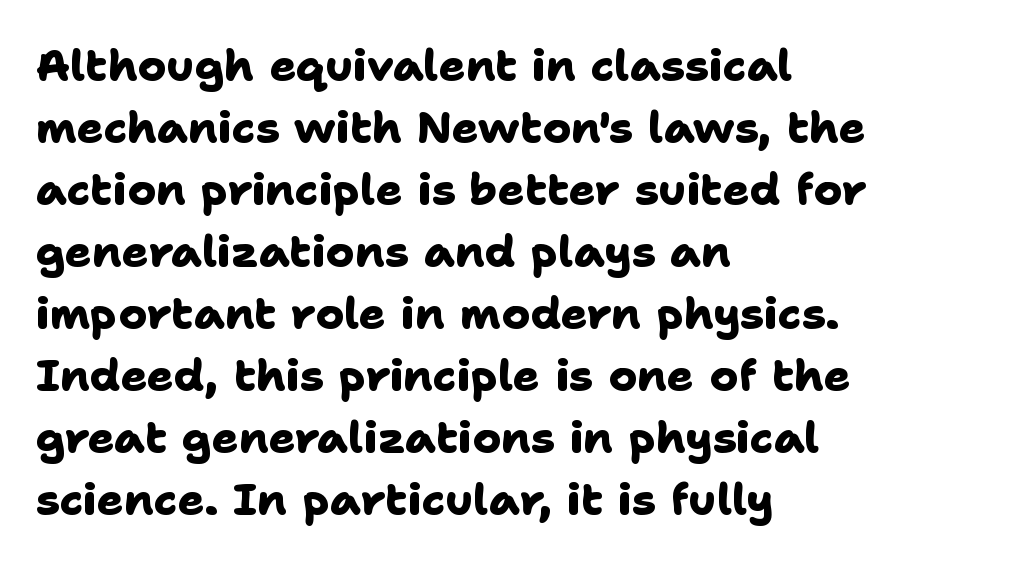
The image shows 44 px heavy sans-serif type; set left-aligned, normal line spacing (1.41x), normal letter spacing, not underlined; low stroke contrast and a medium x-height.
